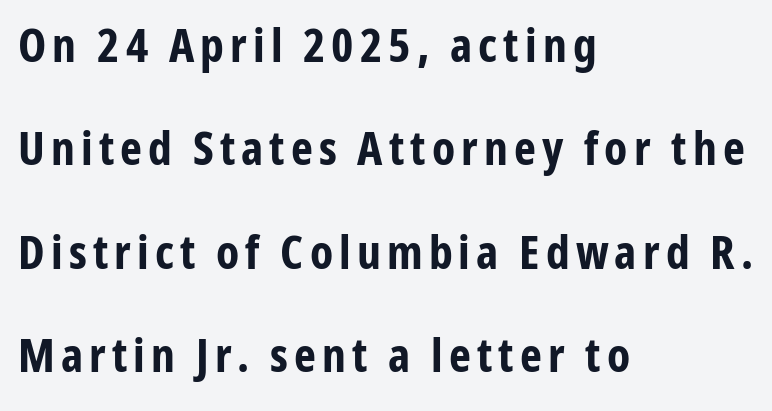
{"serif": "no", "italic": "no", "bold": "yes", "weight": "bold", "width": "condensed", "stroke_contrast": "low", "x_height": "medium", "monospaced": "no", "underline": "no", "align": "left", "line_spacing": "loose", "line_spacing_ratio": 2.2, "glyph_px": 47}
